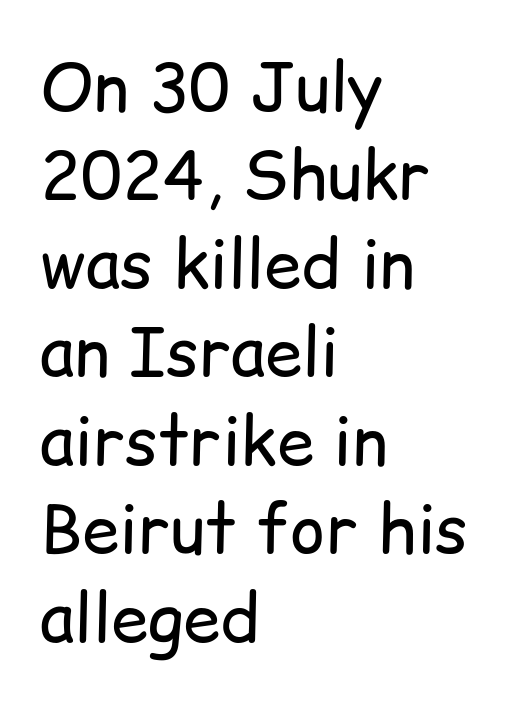
Characters follow at the spacing the type designer built in. Type style note: lacks serifs. Each stroke keeps to a modest, everyday thickness or less. The designer left line spacing at the default. Underlining? Definitely not there.
